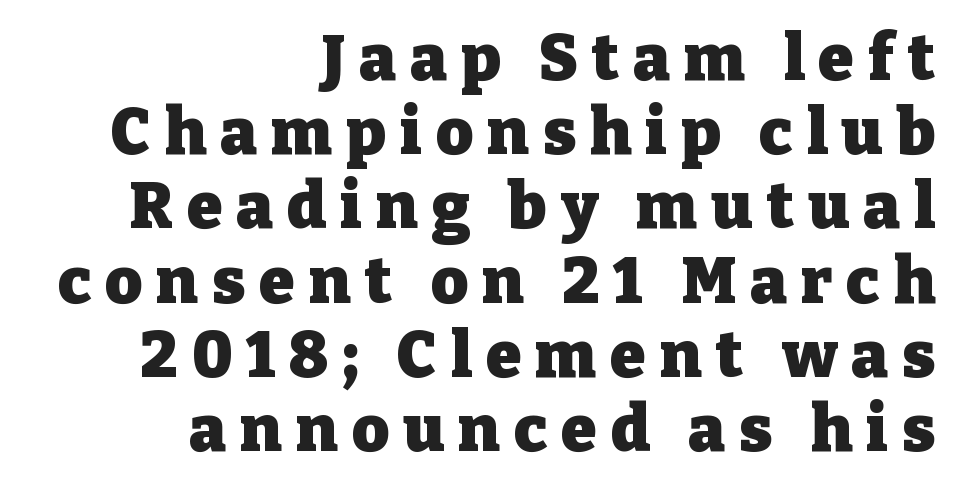
Q: Is the text bold? A: Yes.
Q: Is the text italic (slanted)? A: No, it is upright.
Q: Is the typeface a serif or a sans-serif typeface? A: Serif.
Q: Is the text underlined? A: No.
Q: How is the paragraph aligned? A: Right-aligned.
Q: Is the spacing between letters normal or unusually wide? A: Unusually wide.
Q: Width (condensed, normal, or wide)? A: Normal.
Q: Stroke contrast? A: Low.
Q: x-height? A: Medium.
Q: Monospaced? A: No.
